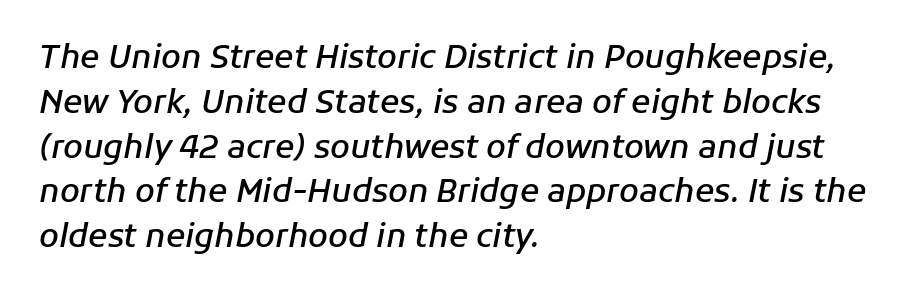
Q: Is the text bold? A: Semi-bold.
Q: Is the text italic (slanted)? A: Yes, it leans right by about 11 degrees.
Q: Is the text underlined? A: No.
Q: How is the paragraph aligned? A: Left-aligned.
Q: Is the spacing between letters normal or unusually wide? A: Normal.
Q: Is the spacing between lines tight, normal or loose? A: Normal.
Q: Width (condensed, normal, or wide)? A: Normal.
Q: Stroke contrast? A: Low.
Q: x-height? A: Medium.
Q: Monospaced? A: No.
